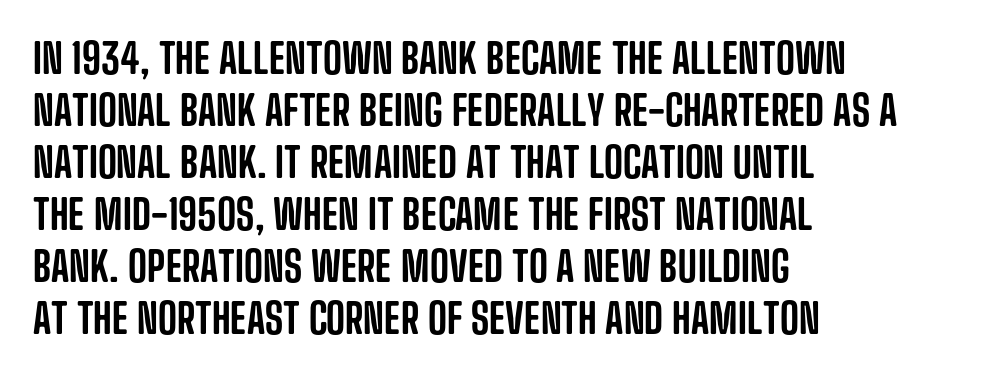
{"serif": "no", "italic": "no", "width": "condensed", "stroke_contrast": "low", "x_height": "large", "monospaced": "no", "underline": "no", "align": "left", "line_spacing": "normal", "line_spacing_ratio": 1.27, "letter_spacing": "normal", "letter_spacing_em": 0.0, "glyph_px": 41}
